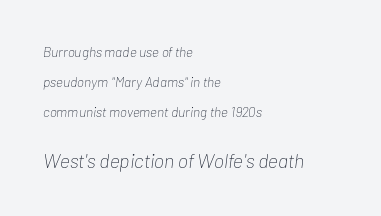
Caption: face not bold, strokes unweighted. This block would shrink considerably if given ordinary leading; it's expanded now. The letters in the lower block stand taller than those in the block above. If you drew a line through each stem, it would be angled.
